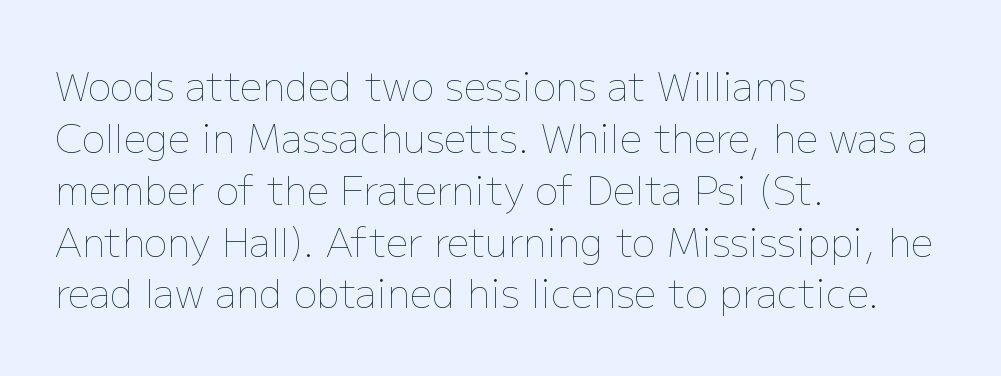
Q: Is the text bold? A: No.
Q: Is the text italic (slanted)? A: No, it is upright.
Q: Is the text underlined? A: No.
Q: How is the paragraph aligned? A: Left-aligned.
Q: Is the spacing between letters normal or unusually wide? A: Normal.
Q: Is the spacing between lines tight, normal or loose? A: Normal.
Q: Width (condensed, normal, or wide)? A: Normal.
Q: Stroke contrast? A: Low.
Q: x-height? A: Medium.
Q: Monospaced? A: No.
